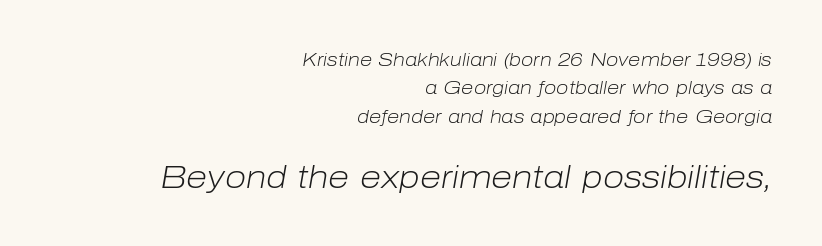
Q: Is the text bold? A: No.
Q: Is the text italic (slanted)? A: Yes, it leans right by about 10 degrees.
Q: Is the text underlined? A: No.
Q: How is the paragraph aligned? A: Right-aligned.
Q: Is the spacing between letters normal or unusually wide? A: Normal.
Q: Is the spacing between lines tight, normal or loose? A: Normal.
Q: Which block of text is set in a larger size, the first (top) or the second (bottom)? A: The second (bottom) one.
Q: Width (condensed, normal, or wide)? A: Normal.
Q: Stroke contrast? A: Low.
Q: x-height? A: Medium.
Q: Monospaced? A: No.
